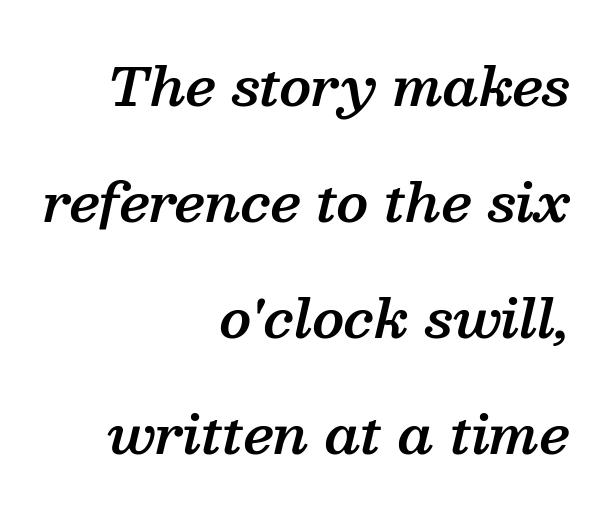
These lines are rendered in a variable-pitch font. Any mark beneath the type? The region is blank. Look at the bottom of the vertical strokes: they flare into serifs here. Tracking here is standard; glyphs follow each other at the usual distance. The lines are spread far apart with generous leading.
